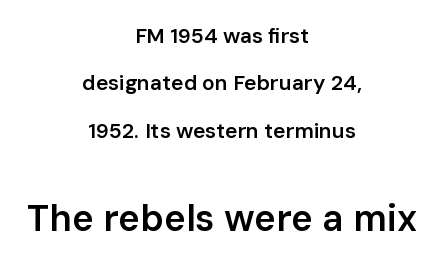
{"serif": "no", "italic": "no", "bold": "semi", "weight": "semibold", "width": "normal", "stroke_contrast": "low", "x_height": "medium", "monospaced": "no", "underline": "no", "align": "center", "line_spacing": "loose", "line_spacing_ratio": 2.26, "letter_spacing": "normal", "letter_spacing_em": 0.0, "larger_block": "second", "size_ratio": 1.76, "glyph_px": 37}
